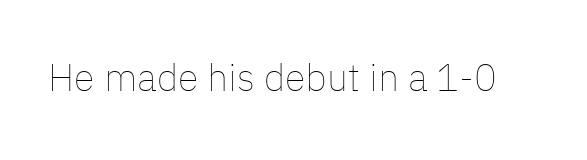
{"italic": "no", "bold": "no", "weight": "thin", "width": "normal", "stroke_contrast": "low", "x_height": "medium", "monospaced": "no", "underline": "no", "letter_spacing": "normal", "letter_spacing_em": 0.0, "glyph_px": 38}
